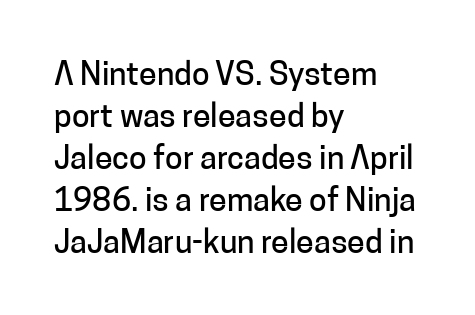
Q: Is the text italic (slanted)? A: No, it is upright.
Q: Is the typeface a serif or a sans-serif typeface? A: Sans-serif.
Q: Is the text underlined? A: No.
Q: How is the paragraph aligned? A: Left-aligned.
Q: Is the spacing between letters normal or unusually wide? A: Normal.
Q: Is the spacing between lines tight, normal or loose? A: Normal.
Q: Width (condensed, normal, or wide)? A: Normal.
Q: Stroke contrast? A: Low.
Q: x-height? A: Medium.
Q: Monospaced? A: No.
